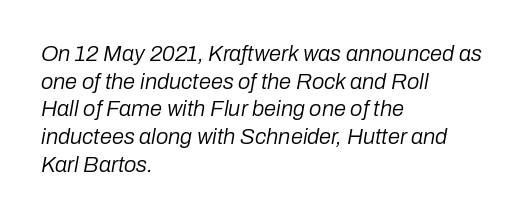
The image shows 22 px text type, italic (leaning right); set left-aligned, normal line spacing (1.26x), normal letter spacing, not underlined.
